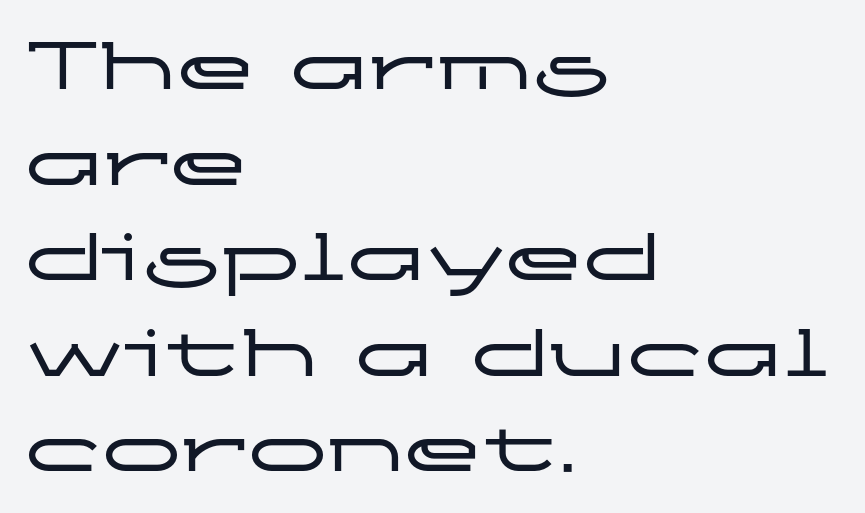
The image shows 79 px wide sans-serif type, upright; set left-aligned, line spacing 1.21x, normal letter spacing, not underlined; low stroke contrast and a medium x-height.
